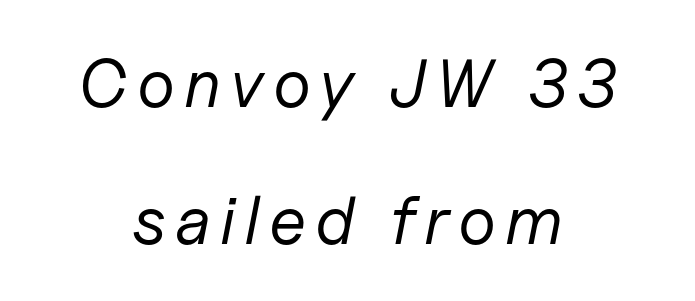
Q: Is the text bold? A: No.
Q: Is the text italic (slanted)? A: Yes, it leans right by about 11 degrees.
Q: Is the text underlined? A: No.
Q: How is the paragraph aligned? A: Centered.
Q: Is the spacing between lines tight, normal or loose? A: Loose.
Q: Width (condensed, normal, or wide)? A: Normal.
Q: Stroke contrast? A: Low.
Q: x-height? A: Medium.
Q: Monospaced? A: No.
